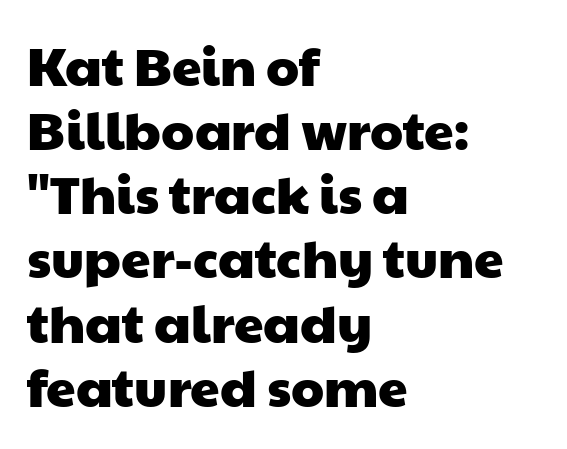
The image shows 53 px wide sans-serif type; set left-aligned, line spacing 1.21x, normal letter spacing, not underlined; low stroke contrast and a medium x-height.
